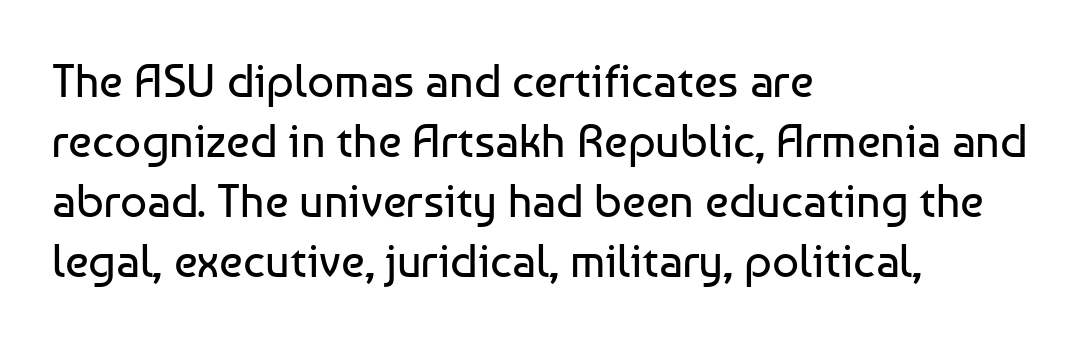
Teacher's note: observe the even left margin — that is flush-left alignment. The letters advance in unequal steps, a hallmark of proportional type. The font's upright variant was chosen for this text. Unlike a traditional serif, this face leaves its strokes unadorned. Does the leading feel generous? No, just average.
